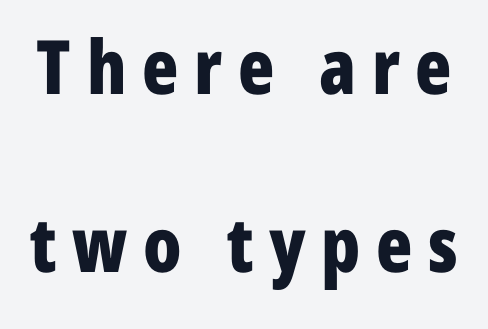
The image shows 75 px bold, condensed sans-serif type, upright; set loose line spacing (2.37x), unusually wide letter spacing (+0.21 em), not underlined; low stroke contrast and a medium x-height.
